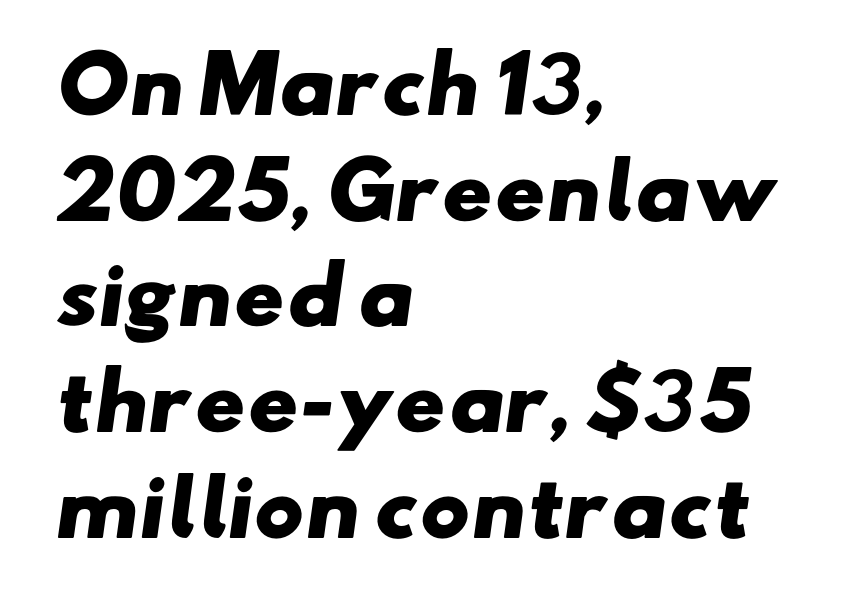
Q: Is the text bold? A: Yes.
Q: Is the typeface a serif or a sans-serif typeface? A: Sans-serif.
Q: Is the text underlined? A: No.
Q: How is the paragraph aligned? A: Left-aligned.
Q: Is the spacing between letters normal or unusually wide? A: Normal.
Q: Is the spacing between lines tight, normal or loose? A: Normal.
Q: Width (condensed, normal, or wide)? A: Wide.
Q: Stroke contrast? A: Low.
Q: x-height? A: Small.
Q: Monospaced? A: No.
